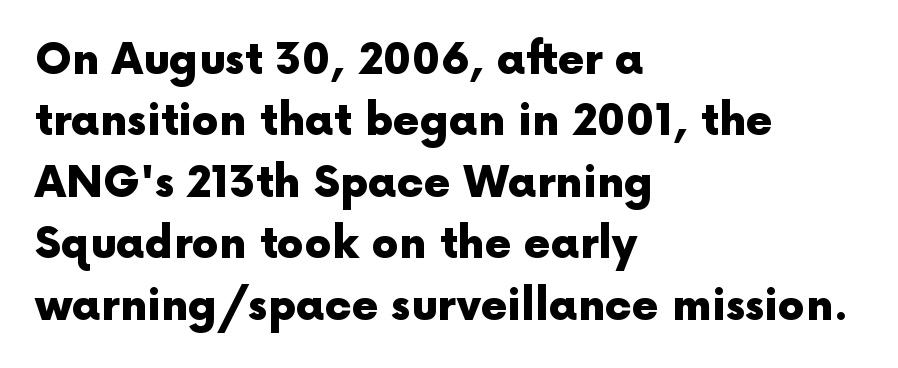
The glyphs are unaccompanied by any horizontal stroke below them. These lines carry a lot of weight — the face is fully bold. Letterform terminals end flat and unadorned throughout the passage. The typography opts for an upright posture over an oblique one. Horizontally, the lines are justified to the leading edge only.
